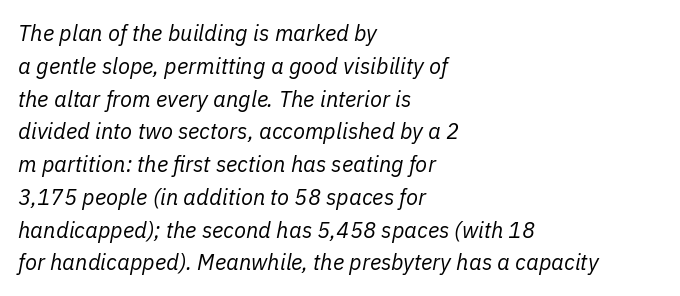
The image shows 22 px text type, italic (leaning right); set left-aligned, normal line spacing (1.49x), normal letter spacing, not underlined.
